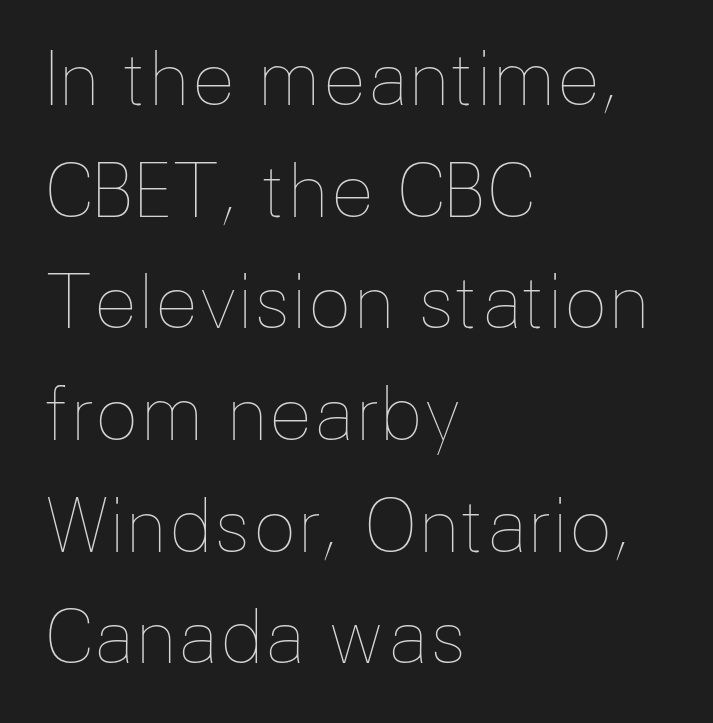
The image shows 73 px thin type, upright; set left-aligned, normal line spacing (1.53x), normal letter spacing, not underlined; low stroke contrast and a medium x-height.
